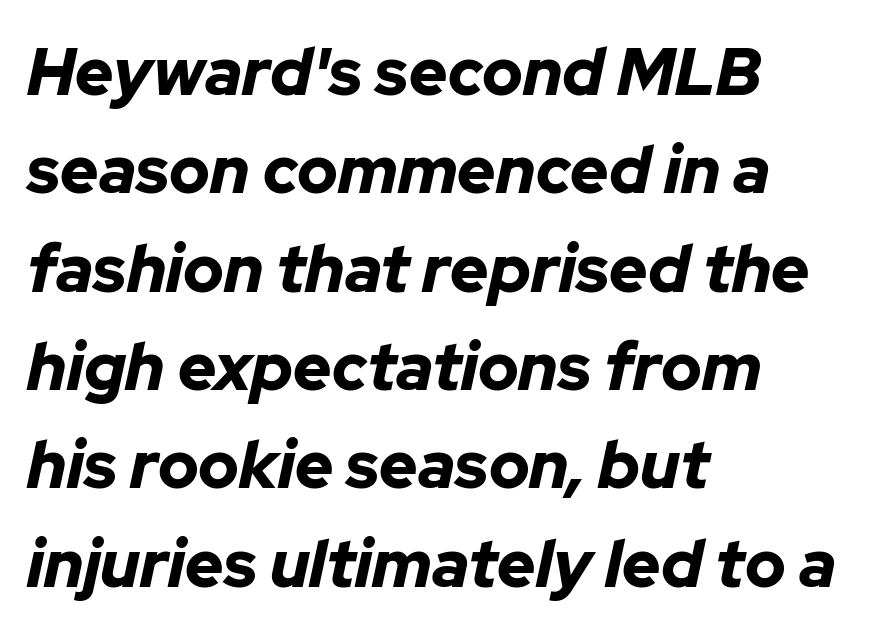
Q: Is the text bold? A: Yes.
Q: Is the text italic (slanted)? A: Yes, it leans right by about 12 degrees.
Q: Is the text underlined? A: No.
Q: How is the paragraph aligned? A: Left-aligned.
Q: Is the spacing between letters normal or unusually wide? A: Normal.
Q: Is the spacing between lines tight, normal or loose? A: Normal.
Q: Width (condensed, normal, or wide)? A: Normal.
Q: Stroke contrast? A: Low.
Q: x-height? A: Medium.
Q: Monospaced? A: No.
